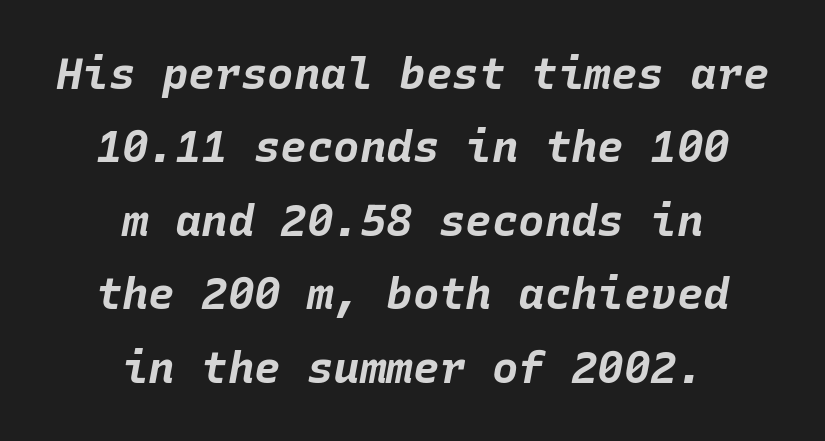
Q: Is the text bold? A: Yes.
Q: Is the text italic (slanted)? A: Yes, it leans right by about 10 degrees.
Q: Is the text underlined? A: No.
Q: How is the paragraph aligned? A: Centered.
Q: Is the spacing between letters normal or unusually wide? A: Normal.
Q: Is the spacing between lines tight, normal or loose? A: Normal.
Q: Width (condensed, normal, or wide)? A: Normal.
Q: Stroke contrast? A: Low.
Q: x-height? A: Large.
Q: Monospaced? A: Yes.
